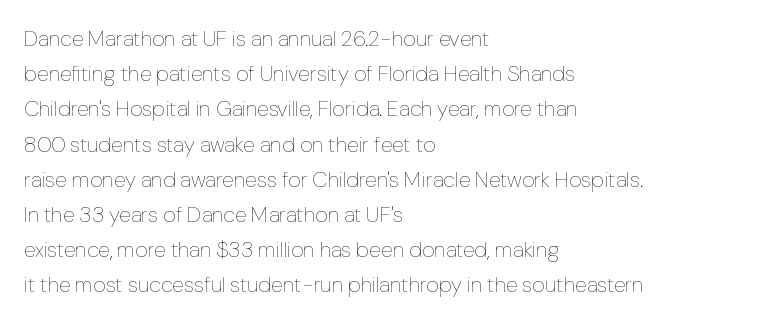
A quiet, ordinary-to-light weight characterises the typeface. Default kerning and tracking; the words read as compact shapes. These lines stack with their left ends in a neat column. The leading is moderate, giving the passage an even texture.
